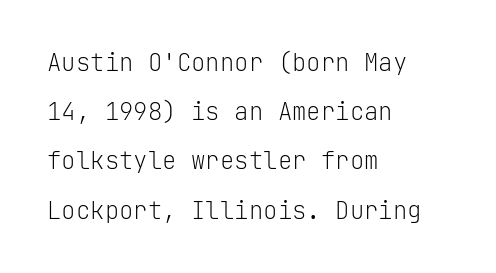
{"italic": "no", "bold": "no", "underline": "no", "align": "left", "line_spacing": "loose", "line_spacing_ratio": 2.05, "letter_spacing": "normal", "letter_spacing_em": 0.0, "glyph_px": 24}
